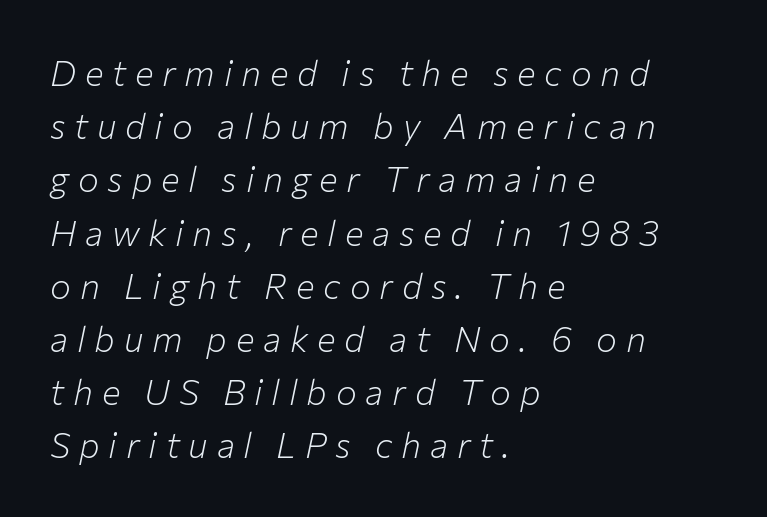
Proportional: the letters do not fall into vertical columns. Which margin do the lines hug? The left one — the right edge is uneven. Words float on clear page, feet unadorned. If you measured baseline to baseline, you'd find a middling distance. There's an unmistakable incline to the writing here.
